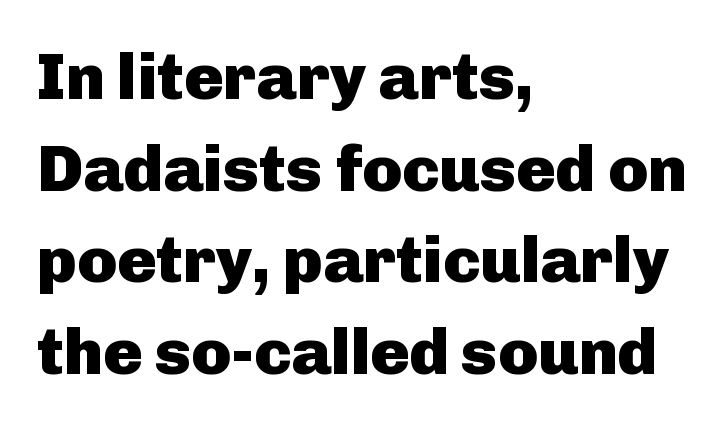
Each letter keeps its own natural width here, so spacing adapts to shape. The type sits square on the baseline with zero lean. Is this a sans? Yes — the strokes have no serifs. Typographic density is high because the face is bold.
